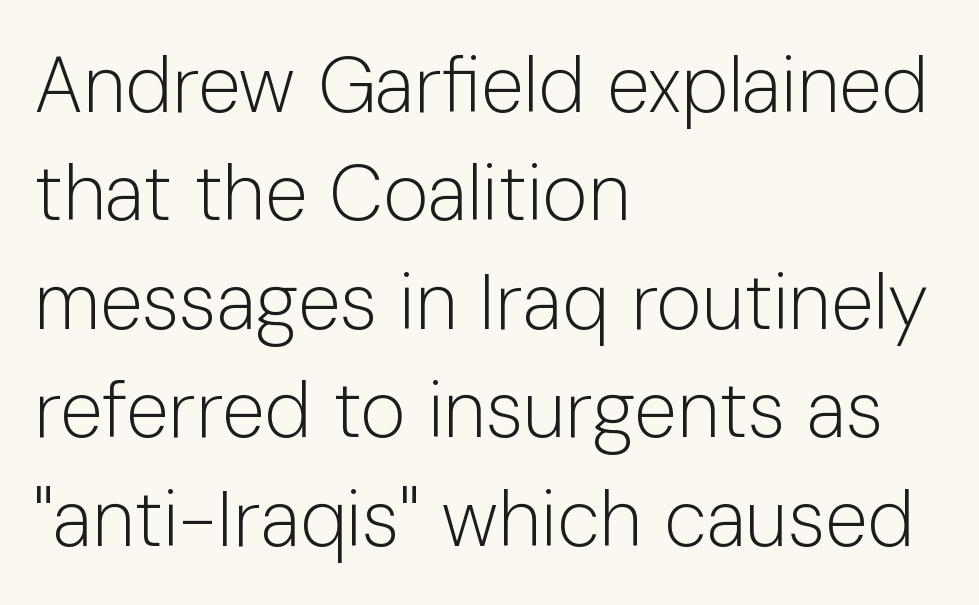
The image shows 78 px light sans-serif type, upright; set left-aligned, normal line spacing (1.39x), normal letter spacing, not underlined; low stroke contrast and a medium x-height.
